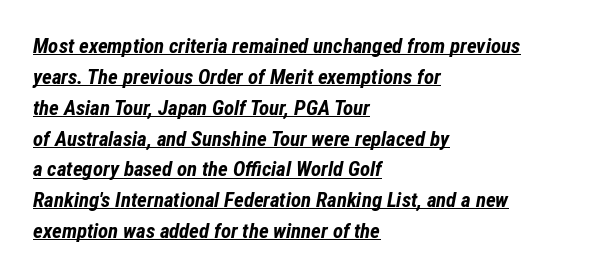
A rule runs beneath these lines of type. Strong, thick strokes mark this as bold type. In CSS terms this would be text-align: left. In terms of posture, this sample is oblique. These lines keep a tight, regular rhythm from letter to letter. A normal amount of white space separates one row of letters from the next.
